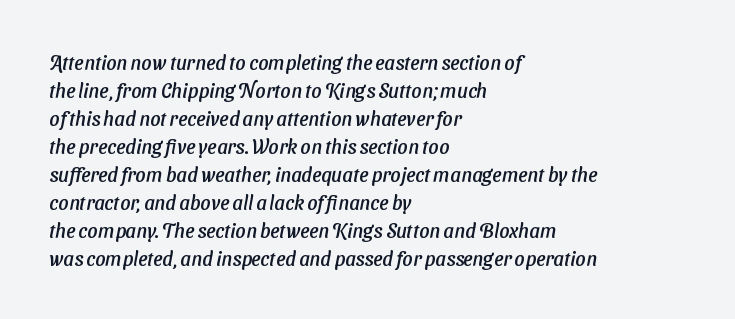
The image shows 20 px text type; set left-aligned, normal line spacing (1.4x), normal letter spacing, not underlined.
